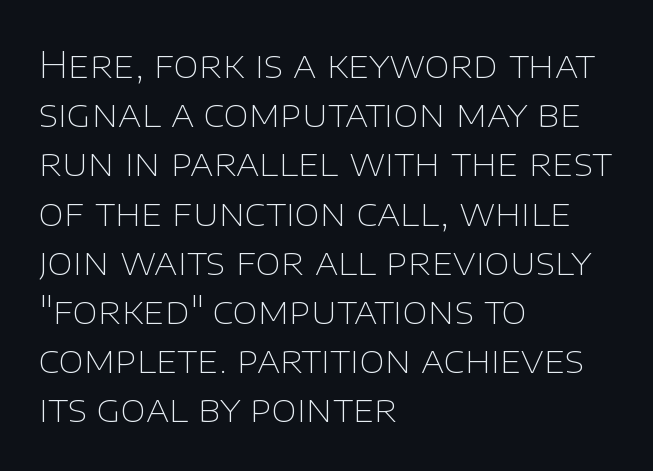
The image shows 37 px thin sans-serif type, upright; set left-aligned, normal line spacing (1.33x), normal letter spacing, not underlined; low stroke contrast and a large x-height.
